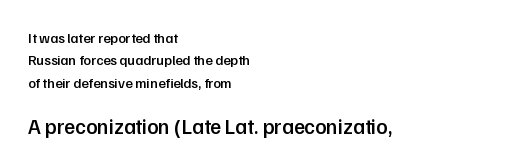
{"italic": "no", "bold": "semi", "underline": "no", "align": "left", "line_spacing": "normal", "line_spacing_ratio": 1.59, "letter_spacing": "normal", "letter_spacing_em": 0.0, "larger_block": "second", "size_ratio": 1.5, "glyph_px": 21}
